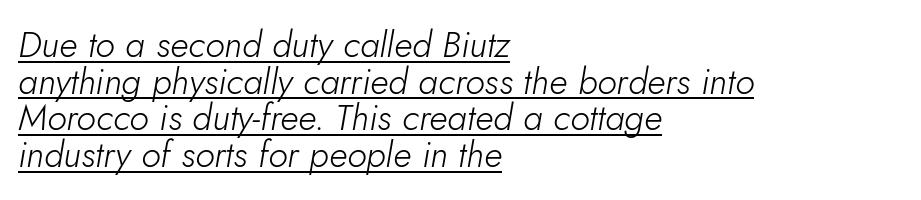
{"italic": "yes", "lean": "right", "slant_degrees": 10, "bold": "no", "weight": "light", "width": "normal", "stroke_contrast": "low", "x_height": "small", "monospaced": "no", "underline": "yes", "align": "left", "line_spacing": "tight", "line_spacing_ratio": 1.02, "letter_spacing": "normal", "letter_spacing_em": 0.0, "glyph_px": 36}
